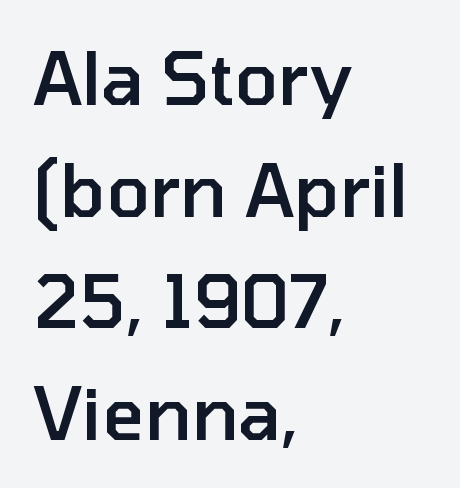
{"serif": "no", "italic": "no", "bold": "semi", "weight": "semibold", "width": "normal", "stroke_contrast": "low", "x_height": "medium", "monospaced": "no", "underline": "no", "align": "left", "line_spacing": "normal", "line_spacing_ratio": 1.55, "letter_spacing": "normal", "letter_spacing_em": 0.0, "glyph_px": 72}
